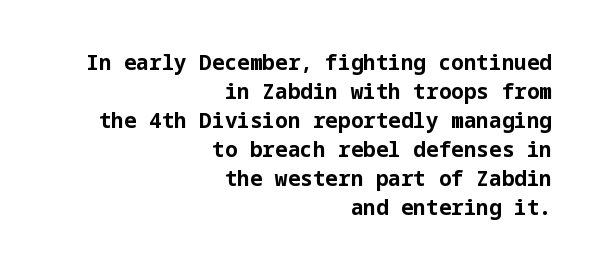
Q: Is the text bold? A: Yes.
Q: Is the text italic (slanted)? A: No, it is upright.
Q: Is the text underlined? A: No.
Q: How is the paragraph aligned? A: Right-aligned.
Q: Is the spacing between letters normal or unusually wide? A: Normal.
Q: Is the spacing between lines tight, normal or loose? A: Normal.
